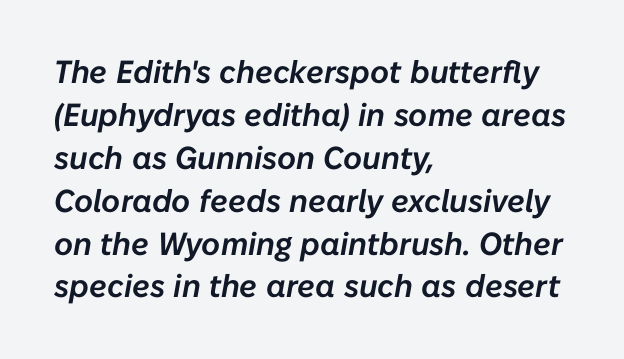
The image shows 32 px text type, italic (leaning right); set left-aligned, normal line spacing (1.34x), normal letter spacing, not underlined; low stroke contrast and a medium x-height.
